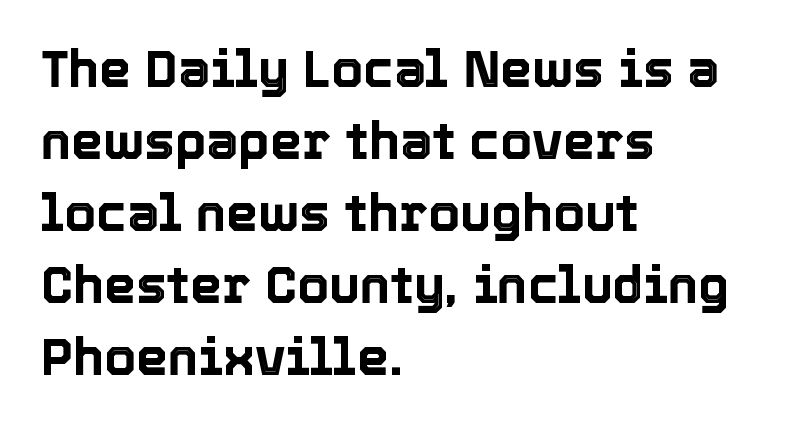
These lines sit exactly where default settings would place them. Short note: letters normally spaced. Notice how the passage keeps a crisp vertical edge on the left only. Do the characters align in a grid? No, the font is proportional. Italic? Not at all — the glyphs are vertical. This rendering features lettering with no underline.
